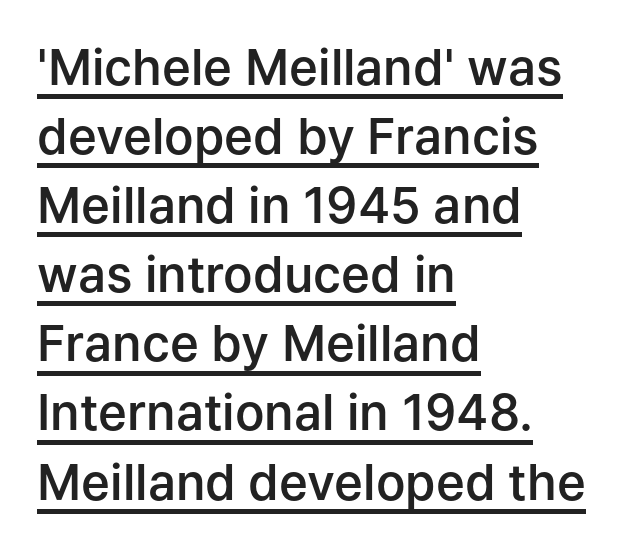
The image shows 49 px semibold sans-serif type, upright; set left-aligned, normal line spacing (1.41x), normal letter spacing, underlined; low stroke contrast and a medium x-height.
